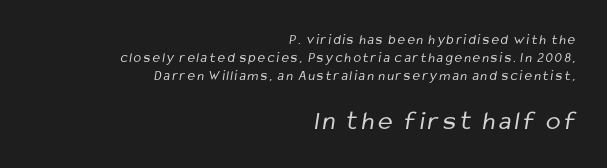
The image shows 27 px text type; set right-aligned, normal line spacing (1.28x), not underlined; the second (bottom) block is 1.93x larger.
